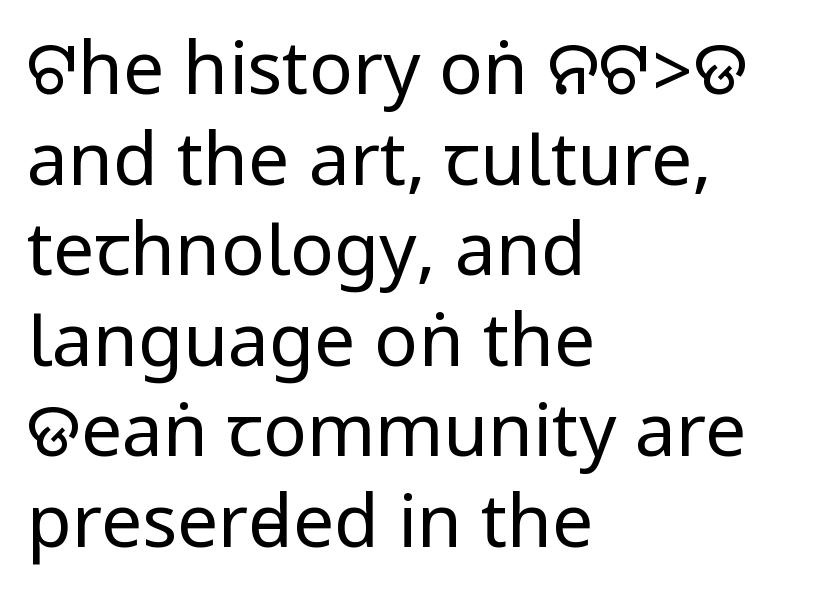
Q: Is the text bold? A: No.
Q: Is the text italic (slanted)? A: No, it is upright.
Q: Is the typeface a serif or a sans-serif typeface? A: Sans-serif.
Q: Is the text underlined? A: No.
Q: How is the paragraph aligned? A: Left-aligned.
Q: Is the spacing between letters normal or unusually wide? A: Normal.
Q: Width (condensed, normal, or wide)? A: Condensed.
Q: Stroke contrast? A: Low.
